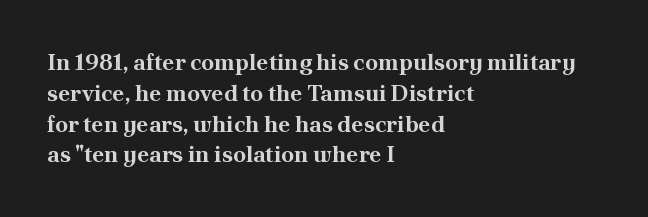
Q: Is the text bold? A: Yes.
Q: Is the text italic (slanted)? A: No, it is upright.
Q: Is the text underlined? A: No.
Q: How is the paragraph aligned? A: Left-aligned.
Q: Is the spacing between letters normal or unusually wide? A: Normal.
Q: Is the spacing between lines tight, normal or loose? A: Normal.
